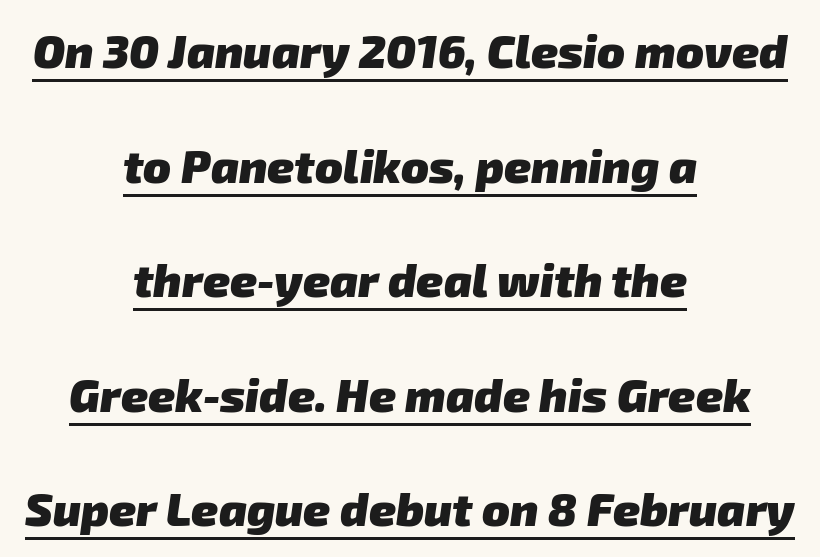
The image shows 46 px heavy sans-serif type; set centered, loose line spacing (2.49x), normal letter spacing, underlined; low stroke contrast and a medium x-height.
